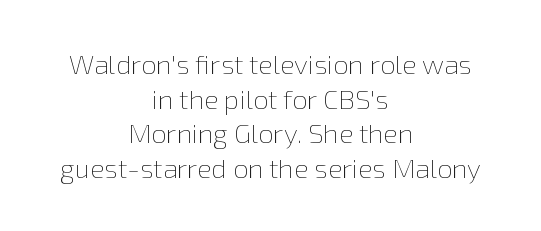
In terms of letterspacing, this is plain default setting. Compared with a flush-left layout, this one balances lines on the center instead. Underline: absent. The rendering uses a moderate line-height, typical for paragraphs. The strokes are not fattened; the text isn't bold. Ascenders rise straight up at ninety degrees.
